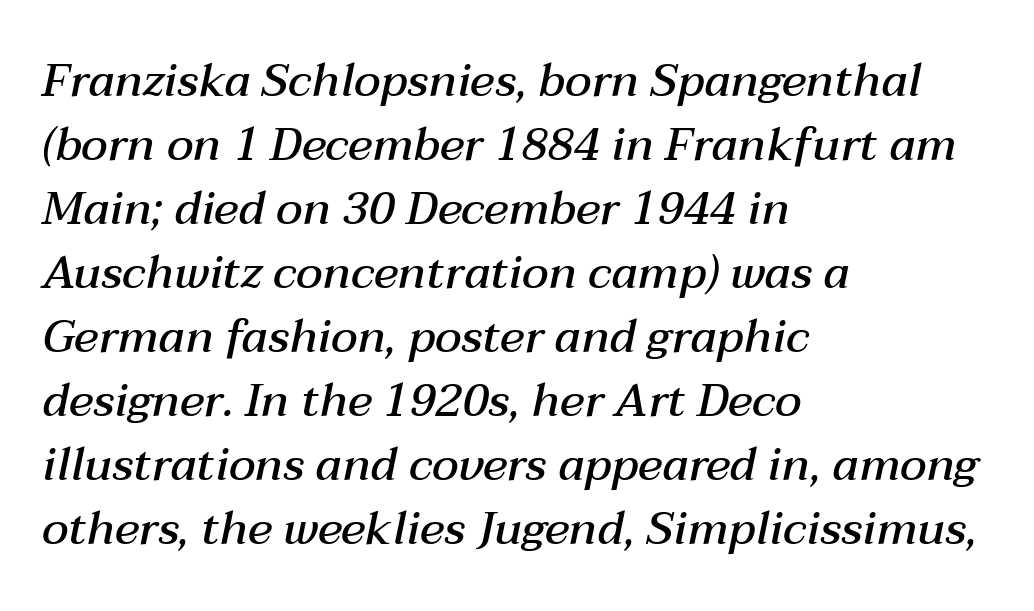
Q: Is the text bold? A: Semi-bold.
Q: Is the text italic (slanted)? A: Yes, it leans right by about 12 degrees.
Q: Is the text underlined? A: No.
Q: How is the paragraph aligned? A: Left-aligned.
Q: Is the spacing between letters normal or unusually wide? A: Normal.
Q: Is the spacing between lines tight, normal or loose? A: Normal.
Q: Width (condensed, normal, or wide)? A: Normal.
Q: Stroke contrast? A: Medium.
Q: x-height? A: Medium.
Q: Monospaced? A: No.
